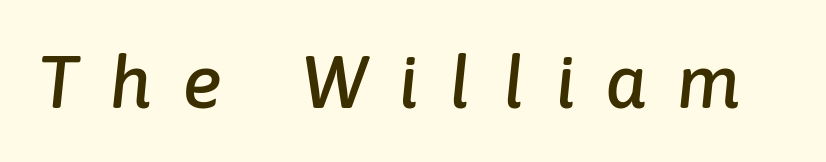
Q: Is the text italic (slanted)? A: Yes, it leans right by about 6 degrees.
Q: Is the text underlined? A: No.
Q: Is the spacing between letters normal or unusually wide? A: Unusually wide.
Q: Width (condensed, normal, or wide)? A: Normal.
Q: Stroke contrast? A: Low.
Q: x-height? A: Medium.
Q: Monospaced? A: No.
